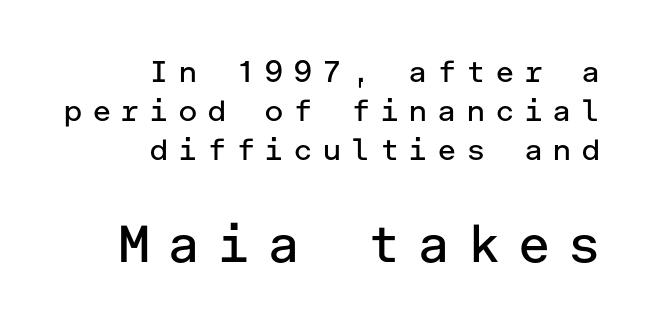
{"serif": "no", "italic": "no", "bold": "no", "weight": "regular", "width": "normal", "stroke_contrast": "low", "x_height": "medium", "underline": "no", "align": "right", "line_spacing": "normal", "line_spacing_ratio": 1.3, "letter_spacing": "wide", "letter_spacing_em": 0.3, "larger_block": "second", "size_ratio": 1.73, "glyph_px": 52}
